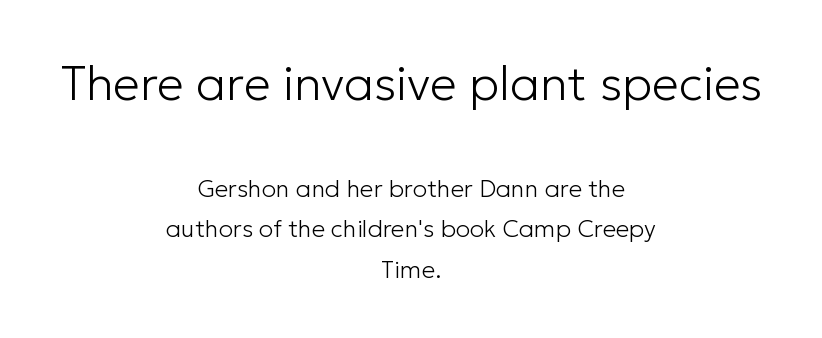
Q: Is the text bold? A: No.
Q: Is the text italic (slanted)? A: No, it is upright.
Q: Is the typeface a serif or a sans-serif typeface? A: Sans-serif.
Q: Is the text underlined? A: No.
Q: How is the paragraph aligned? A: Centered.
Q: Is the spacing between letters normal or unusually wide? A: Normal.
Q: Is the spacing between lines tight, normal or loose? A: Normal.
Q: Which block of text is set in a larger size, the first (top) or the second (bottom)? A: The first (top) one.
Q: Width (condensed, normal, or wide)? A: Normal.
Q: Stroke contrast? A: Low.
Q: x-height? A: Medium.
Q: Monospaced? A: No.
